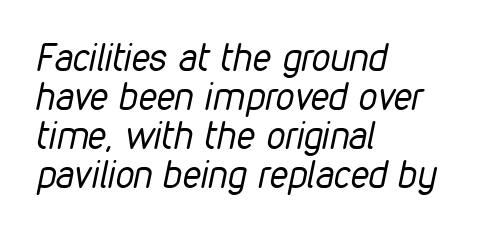
Q: Is the text bold? A: No.
Q: Is the text italic (slanted)? A: Yes, it leans right by about 12 degrees.
Q: Is the text underlined? A: No.
Q: How is the paragraph aligned? A: Left-aligned.
Q: Is the spacing between letters normal or unusually wide? A: Normal.
Q: Is the spacing between lines tight, normal or loose? A: Tight.
Q: Width (condensed, normal, or wide)? A: Condensed.
Q: Stroke contrast? A: Low.
Q: x-height? A: Medium.
Q: Monospaced? A: No.
